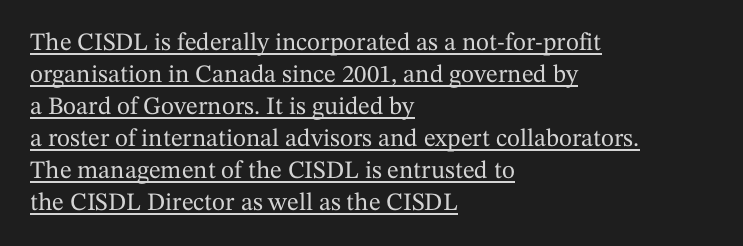
The image shows 25 px text type, upright; set left-aligned, normal line spacing (1.28x), normal letter spacing, underlined.
